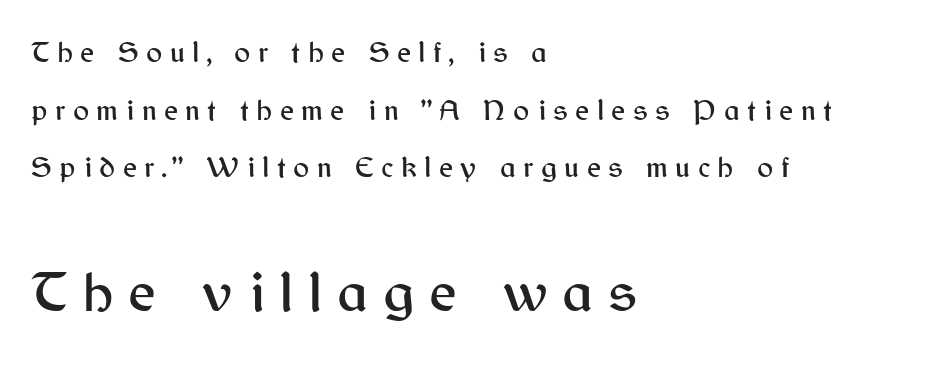
This sample trades compactness for vertical openness between lines. Posture: vertical. The face used here is a sans, in the tradition of grotesques and geometrics. The area under the type is left untouched.
